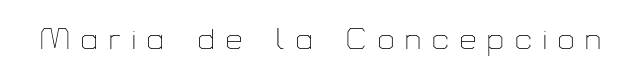
Q: Is the text bold? A: No.
Q: Is the text italic (slanted)? A: No, it is upright.
Q: Is the typeface a serif or a sans-serif typeface? A: Sans-serif.
Q: Is the text underlined? A: No.
Q: Is the spacing between letters normal or unusually wide? A: Unusually wide.
Q: Width (condensed, normal, or wide)? A: Normal.
Q: Stroke contrast? A: Low.
Q: x-height? A: Medium.
Q: Monospaced? A: No.
